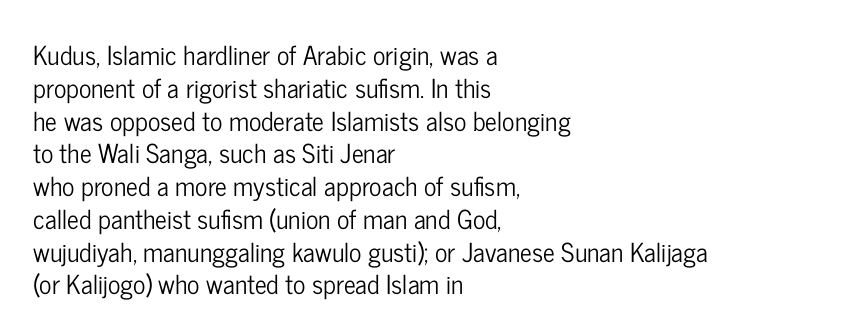
{"italic": "no", "underline": "no", "align": "left", "line_spacing": "normal", "line_spacing_ratio": 1.26, "letter_spacing": "normal", "letter_spacing_em": 0.0, "glyph_px": 26}
